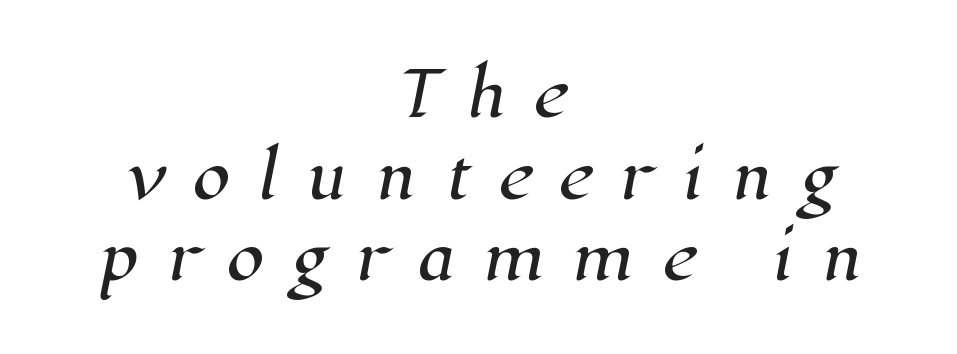
{"serif": "yes", "width": "normal", "stroke_contrast": "high", "x_height": "medium", "monospaced": "no", "underline": "no", "align": "center", "line_spacing": "normal", "line_spacing_ratio": 1.34, "letter_spacing": "wide", "letter_spacing_em": 0.44, "glyph_px": 61}
